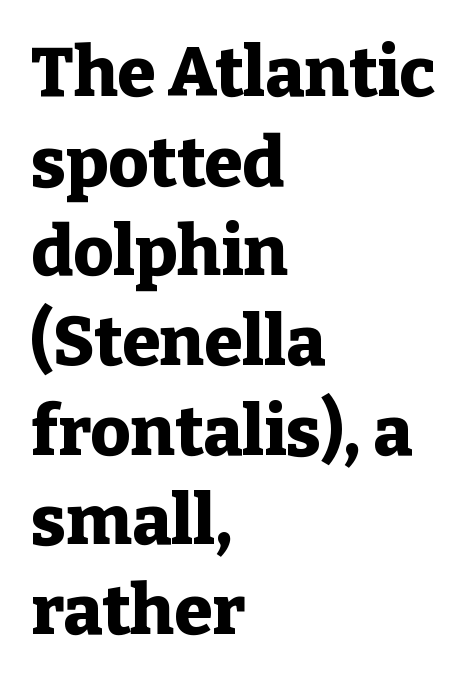
The image shows 69 px heavy serif type, upright; set left-aligned, normal line spacing (1.3x), normal letter spacing, not underlined; low stroke contrast and a medium x-height.
